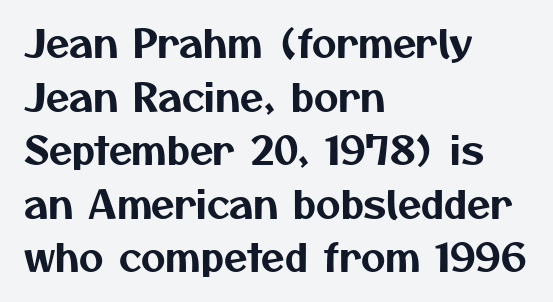
{"serif": "no", "width": "normal", "stroke_contrast": "medium", "x_height": "medium", "monospaced": "no", "underline": "no", "align": "left", "line_spacing": "normal", "line_spacing_ratio": 1.41, "letter_spacing": "normal", "letter_spacing_em": 0.0, "glyph_px": 38}
